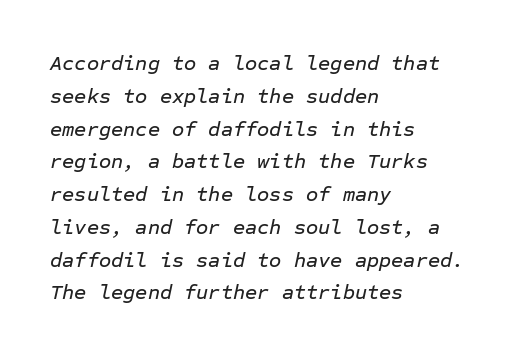
Rendered with sloped, italic letterforms. Observe the ordinary spacing: letters are neighbours, not strangers. A typesetter would call this leading conventional body-copy spacing. The rag falls on the right side of this text block. Bare-footed words on every line.
